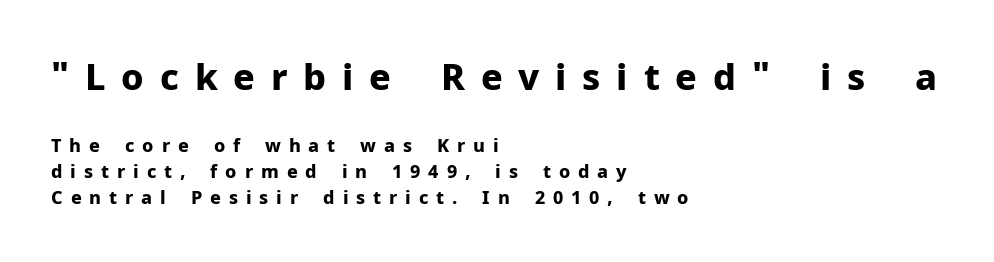
{"serif": "no", "italic": "no", "bold": "yes", "weight": "bold", "width": "normal", "stroke_contrast": "low", "x_height": "medium", "monospaced": "no", "underline": "no", "align": "left", "line_spacing": "normal", "line_spacing_ratio": 1.45, "letter_spacing": "wide", "letter_spacing_em": 0.44, "larger_block": "first", "size_ratio": 2.0, "glyph_px": 36}
